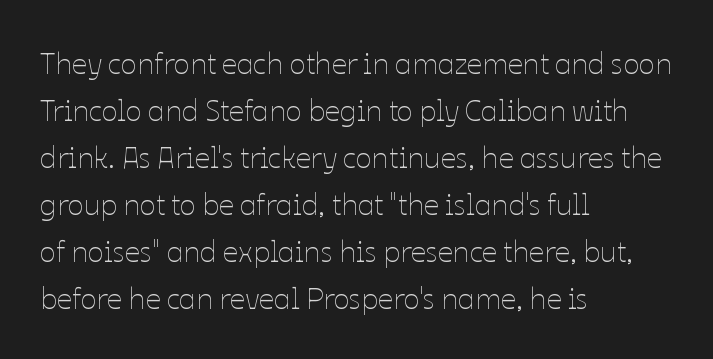
{"italic": "no", "bold": "no", "weight": "thin", "width": "normal", "stroke_contrast": "low", "x_height": "medium", "monospaced": "no", "underline": "no", "align": "left", "line_spacing": "normal", "line_spacing_ratio": 1.57, "letter_spacing": "normal", "letter_spacing_em": 0.0, "glyph_px": 30}
